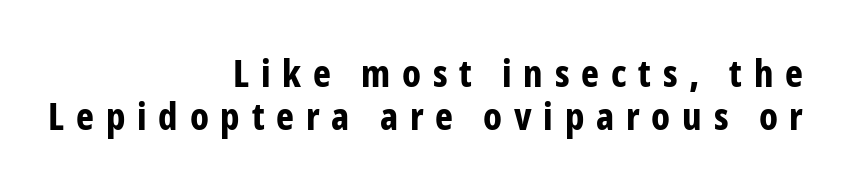
The image shows 38 px bold, condensed sans-serif type, upright; set right-aligned, tight line spacing (1.14x), unusually wide letter spacing (+0.31 em), not underlined; low stroke contrast and a medium x-height.
